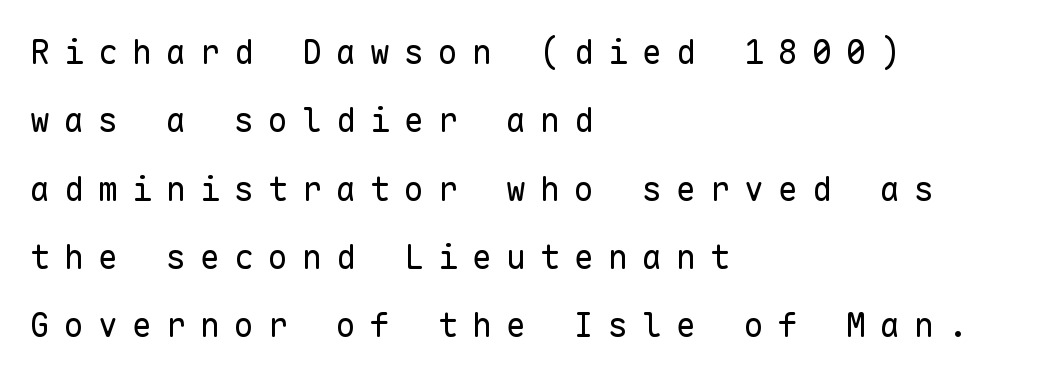
{"serif": "no", "italic": "no", "bold": "no", "weight": "regular", "width": "normal", "stroke_contrast": "low", "x_height": "medium", "monospaced": "yes", "underline": "no", "align": "left", "line_spacing": "loose", "line_spacing_ratio": 2.07, "letter_spacing": "wide", "letter_spacing_em": 0.43, "glyph_px": 33}
